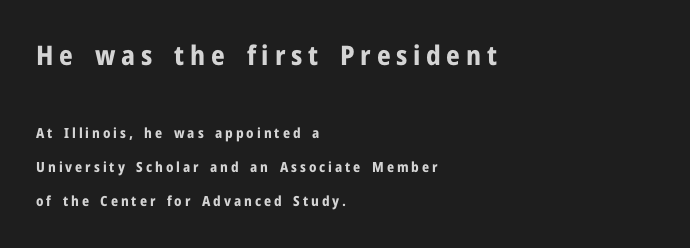
Q: Is the text bold? A: Yes.
Q: Is the text italic (slanted)? A: No, it is upright.
Q: Is the text underlined? A: No.
Q: How is the paragraph aligned? A: Left-aligned.
Q: Is the spacing between letters normal or unusually wide? A: Unusually wide.
Q: Is the spacing between lines tight, normal or loose? A: Loose.
Q: Which block of text is set in a larger size, the first (top) or the second (bottom)? A: The first (top) one.
